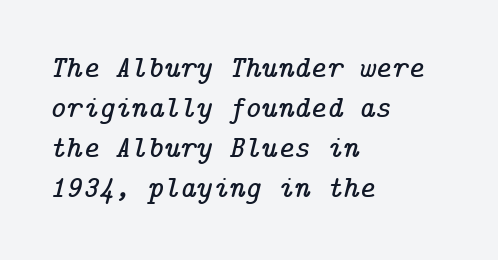
In terms of leading, this rendering sits right in the middle. The passage is arranged the way most books set body copy — flush left. When letters slant like this, we call the style italic. These lines keep a tight, regular rhythm from letter to letter. Note: serifs present on the glyphs. Quick note: underline off.
